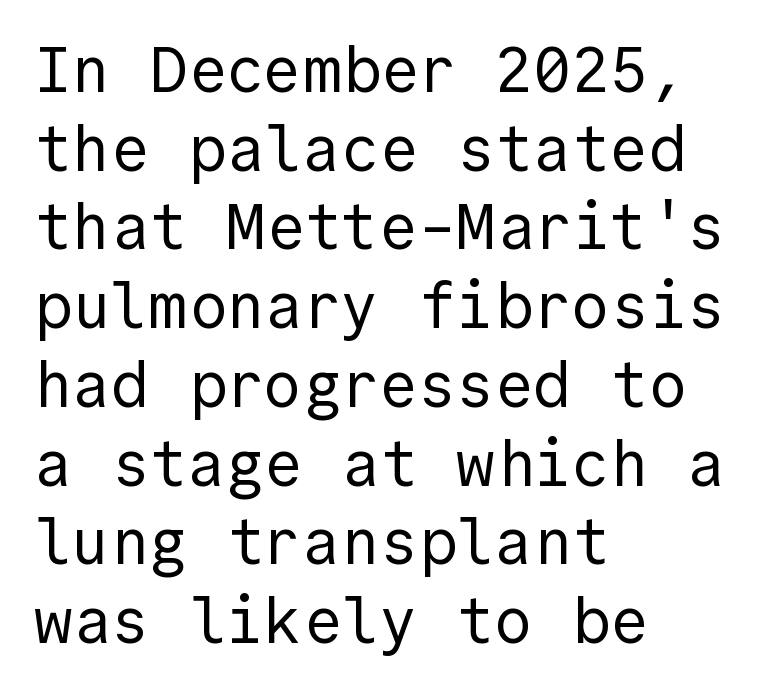
{"serif": "no", "italic": "no", "bold": "no", "weight": "regular", "width": "normal", "x_height": "medium", "underline": "no", "align": "left", "line_spacing_ratio": 1.23, "letter_spacing": "normal", "letter_spacing_em": 0.0, "glyph_px": 64}
